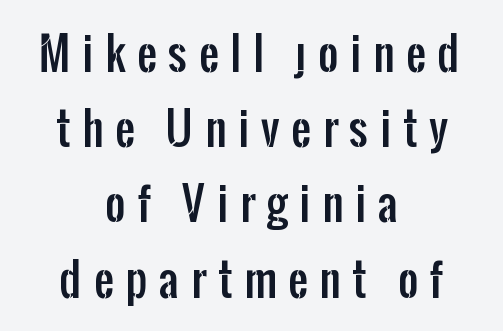
The image shows 44 px condensed sans-serif type, upright; set centered, line spacing 1.71x, unusually wide letter spacing (+0.27 em), not underlined; low stroke contrast and a medium x-height.
